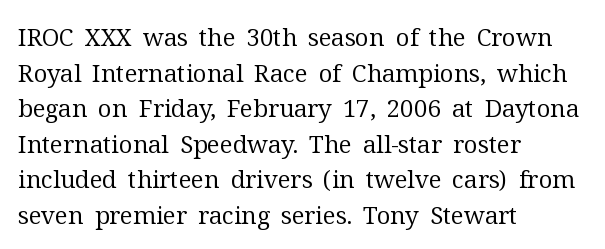
The image shows 24 px text type, upright; set left-aligned, normal line spacing (1.48x), normal letter spacing, not underlined.
